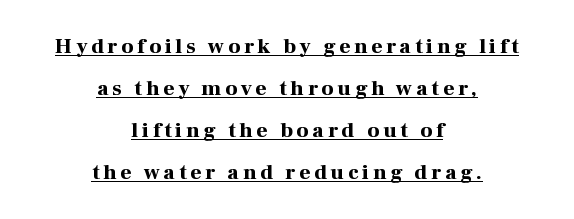
The image shows 21 px bold type, upright; set centered, loose line spacing (2.0x), underlined.
